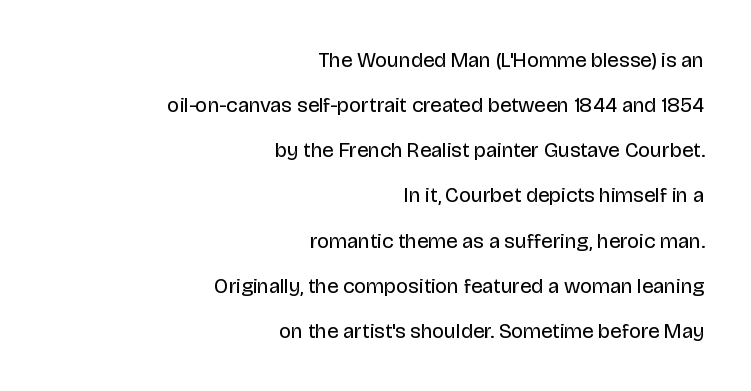
Q: Is the text bold? A: No.
Q: Is the text italic (slanted)? A: No, it is upright.
Q: Is the text underlined? A: No.
Q: How is the paragraph aligned? A: Right-aligned.
Q: Is the spacing between letters normal or unusually wide? A: Normal.
Q: Is the spacing between lines tight, normal or loose? A: Loose.
